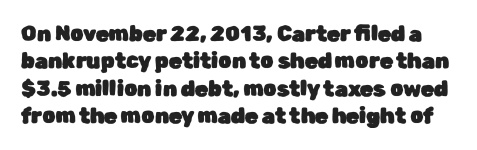
The image shows 21 px text type, upright; set normal line spacing (1.3x), normal letter spacing, not underlined.
